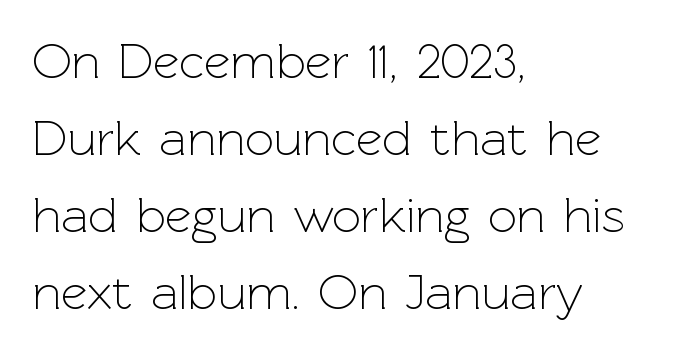
Unmarked baselines from the first word to the last. These lines are composed in type without serifs. The letters advance in unequal steps, a hallmark of proportional type. Is there much room between lines? A standard amount, neither cramped nor airy.
